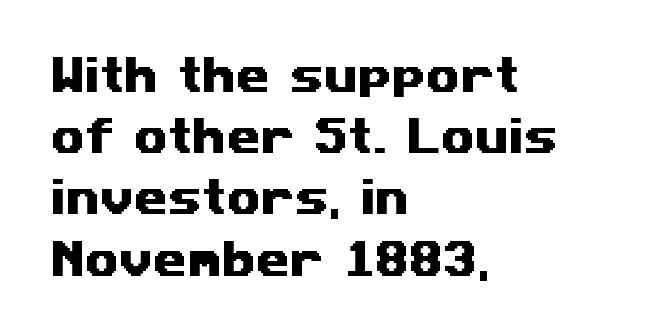
The image shows 39 px wide sans-serif type; set left-aligned, normal line spacing (1.57x), normal letter spacing, not underlined; medium stroke contrast and a medium x-height.
